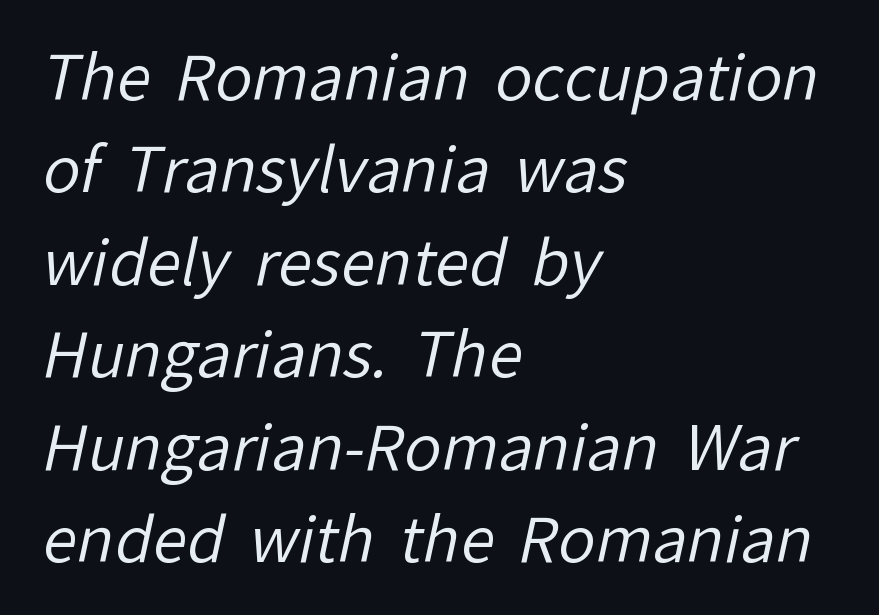
{"serif": "no", "bold": "no", "weight": "regular", "width": "normal", "stroke_contrast": "low", "x_height": "medium", "monospaced": "no", "underline": "no", "align": "left", "line_spacing": "normal", "line_spacing_ratio": 1.49, "letter_spacing": "normal", "letter_spacing_em": 0.0, "glyph_px": 62}
